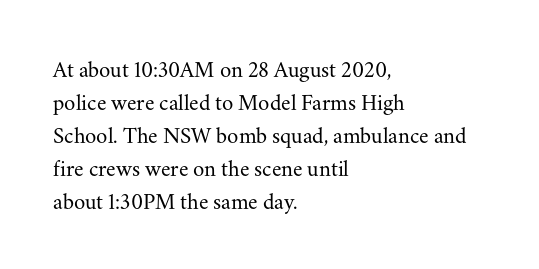
Q: Is the text bold? A: No.
Q: Is the text italic (slanted)? A: No, it is upright.
Q: Is the text underlined? A: No.
Q: How is the paragraph aligned? A: Left-aligned.
Q: Is the spacing between letters normal or unusually wide? A: Normal.
Q: Is the spacing between lines tight, normal or loose? A: Normal.
